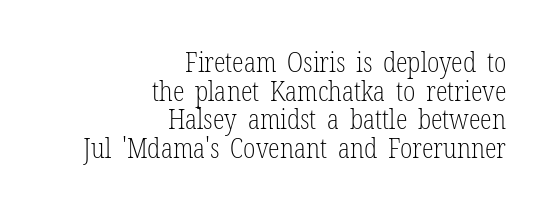
Q: Is the text bold? A: No.
Q: Is the text italic (slanted)? A: No, it is upright.
Q: Is the text underlined? A: No.
Q: How is the paragraph aligned? A: Right-aligned.
Q: Is the spacing between letters normal or unusually wide? A: Normal.
Q: Is the spacing between lines tight, normal or loose? A: Tight.
